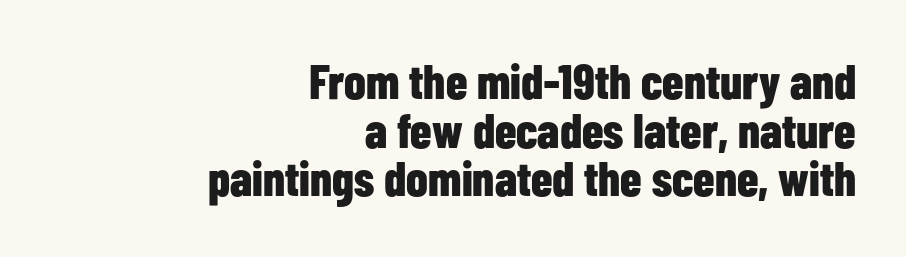
Grotesque or geometric, the face here clearly has no serifs. Typeset ragged left — the right edge is the straight one. Do the characters align in a grid? No, the font is proportional. Italic: no, the glyphs are upright roman. Quick note: underline off.
